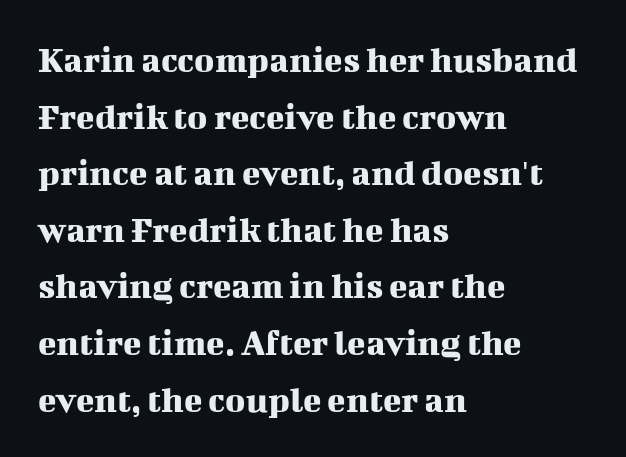
The designer left line spacing at the default. Words float on clear page, feet unadorned. The face used here is proportionally spaced, like ordinary book or web type. The compositor pushed each line to the left boundary. What kind of face is this? One with serifs. In terms of letterspacing, this is plain default setting.
